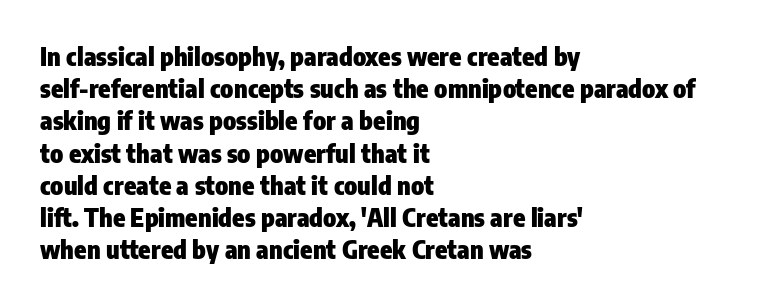
The lines sit at an ordinary, default distance from one another. Italic? Not at all — the glyphs are vertical. This rendering leaves character spacing at its baseline value. A student would call this left alignment; a typographer would say flush left, rag right.
